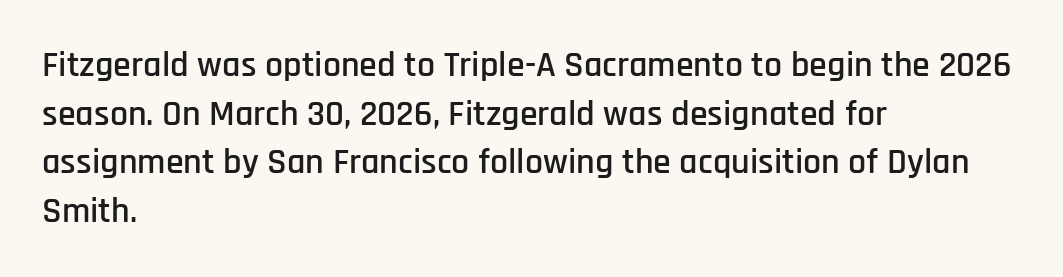
Rule under the text: the space is simply empty. This sample has the flowing, uneven cadence of proportional lettering. This is sans-serif lettering, the kind often seen on screens and signage. Quick note: not italic, upright.
